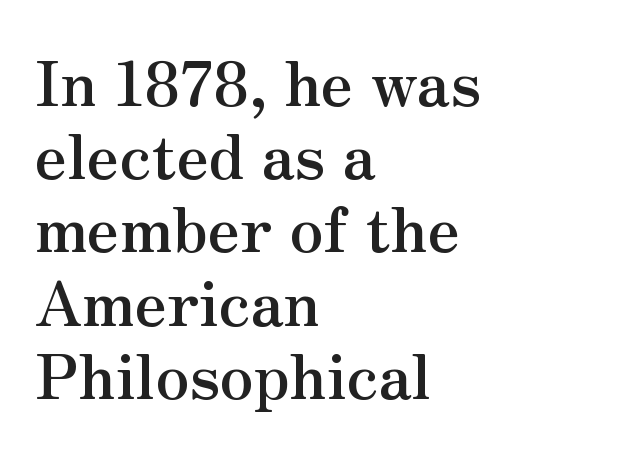
{"serif": "yes", "italic": "no", "bold": "yes", "weight": "semibold", "width": "normal", "stroke_contrast": "medium", "x_height": "small", "monospaced": "no", "underline": "no", "align": "left", "line_spacing_ratio": 1.2, "letter_spacing": "normal", "letter_spacing_em": 0.0, "glyph_px": 61}
